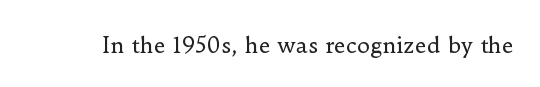
The space directly below the letters is spotless. Quick note: not italic, upright. The line texture is even and compact thanks to regular tracking. These glyphs show unthickened strokes, regular width or finer.
